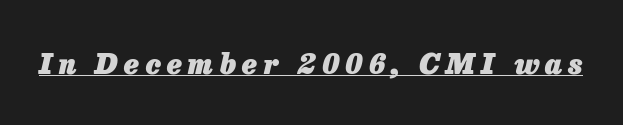
Q: Is the text bold? A: Yes.
Q: Is the text italic (slanted)? A: Yes, it leans right by about 13 degrees.
Q: Is the text underlined? A: Yes.
Q: Is the spacing between letters normal or unusually wide? A: Unusually wide.
Q: Width (condensed, normal, or wide)? A: Normal.
Q: Stroke contrast? A: Low.
Q: x-height? A: Medium.
Q: Monospaced? A: No.
